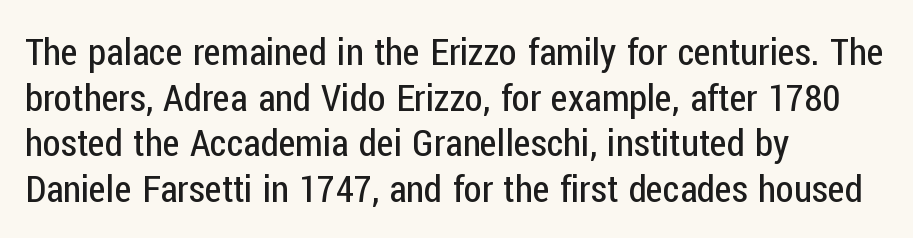
The image shows 37 px regular-weight, condensed sans-serif type, upright; set left-aligned, line spacing 1.23x, normal letter spacing, not underlined; low stroke contrast and a medium x-height.
